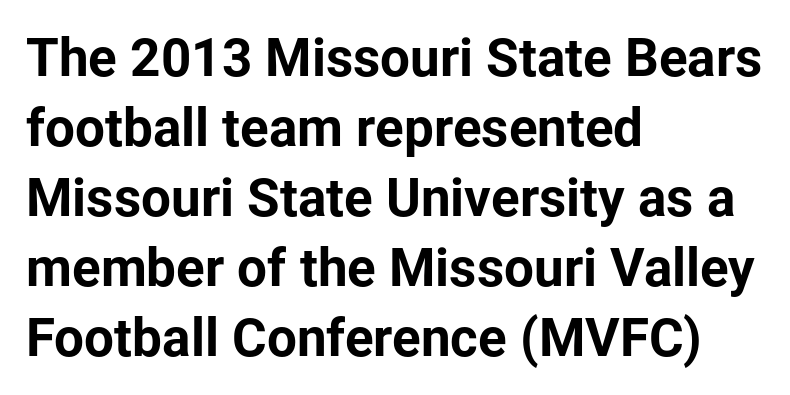
The image shows 53 px bold sans-serif type, upright; set left-aligned, normal line spacing (1.32x), normal letter spacing, not underlined; low stroke contrast and a medium x-height.
